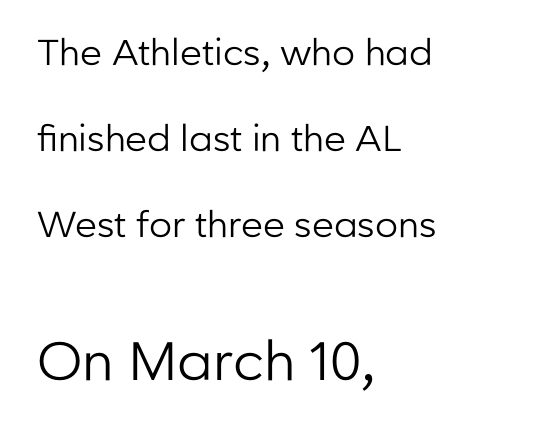
Every character sits straight up, as roman type does. Each word holds together tightly as a unit, with standard inter-letter gaps. Compared with a centered layout, this one pins lines to the left instead. Regarding serifs, this sample does without them. A clean baseline with only descenders dipping below it. Character widths vary here, with narrow letters taking less room than wide ones.
